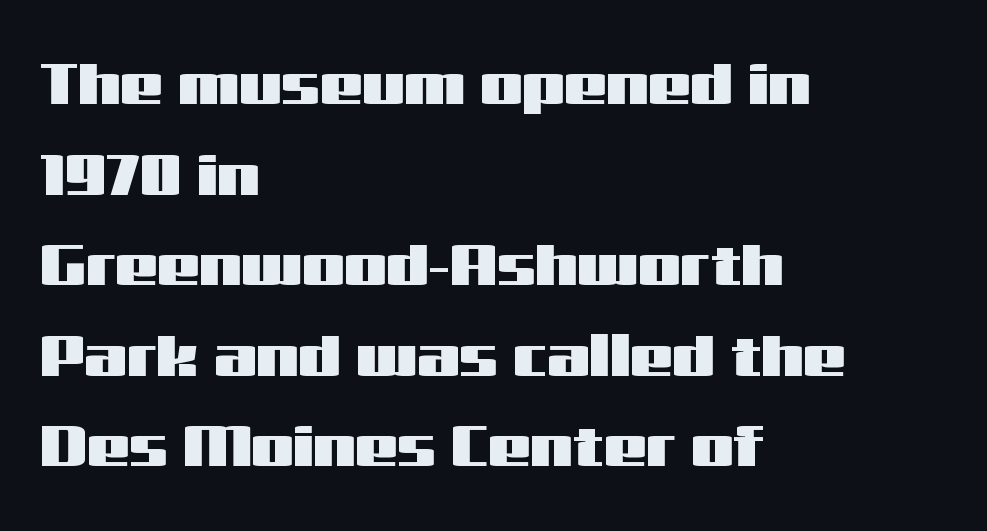
Serifs: no, the terminals of the letterforms are clean. Line spacing here is normal. This sample has the flowing, uneven cadence of proportional lettering. Teacher's note: observe the even left margin — that is flush-left alignment. This is roman type, the default non-slanted kind.
